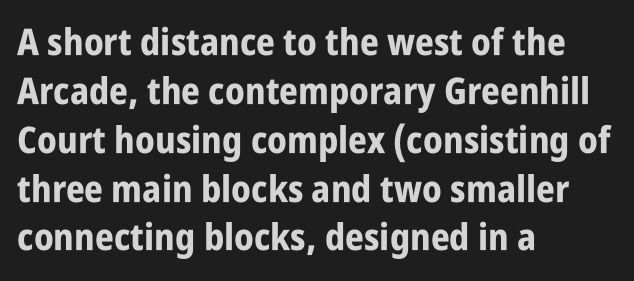
Q: Is the text bold? A: Yes.
Q: Is the text italic (slanted)? A: No, it is upright.
Q: Is the typeface a serif or a sans-serif typeface? A: Sans-serif.
Q: Is the text underlined? A: No.
Q: How is the paragraph aligned? A: Left-aligned.
Q: Is the spacing between letters normal or unusually wide? A: Normal.
Q: Is the spacing between lines tight, normal or loose? A: Normal.
Q: Width (condensed, normal, or wide)? A: Condensed.
Q: Stroke contrast? A: Low.
Q: x-height? A: Large.
Q: Monospaced? A: No.
